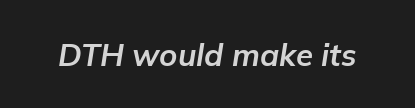
Q: Is the text bold? A: Yes.
Q: Is the text italic (slanted)? A: Yes, it leans right by about 9 degrees.
Q: Is the text underlined? A: No.
Q: Is the spacing between letters normal or unusually wide? A: Normal.
Q: Width (condensed, normal, or wide)? A: Normal.
Q: Stroke contrast? A: Low.
Q: x-height? A: Medium.
Q: Monospaced? A: No.
